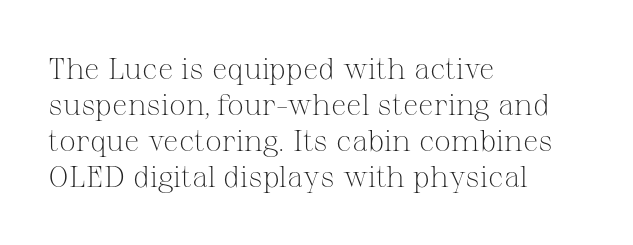
The image shows 30 px light serif type, upright; set left-aligned, line spacing 1.2x, normal letter spacing, not underlined; medium stroke contrast and a medium x-height.
